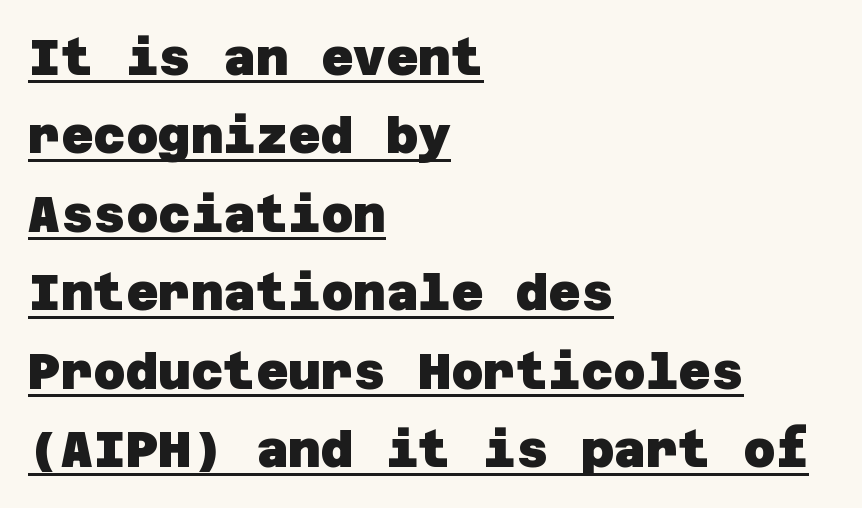
The image shows 50 px heavy sans-serif type; set left-aligned, normal line spacing (1.57x), normal letter spacing, underlined; low stroke contrast and a large x-height.
